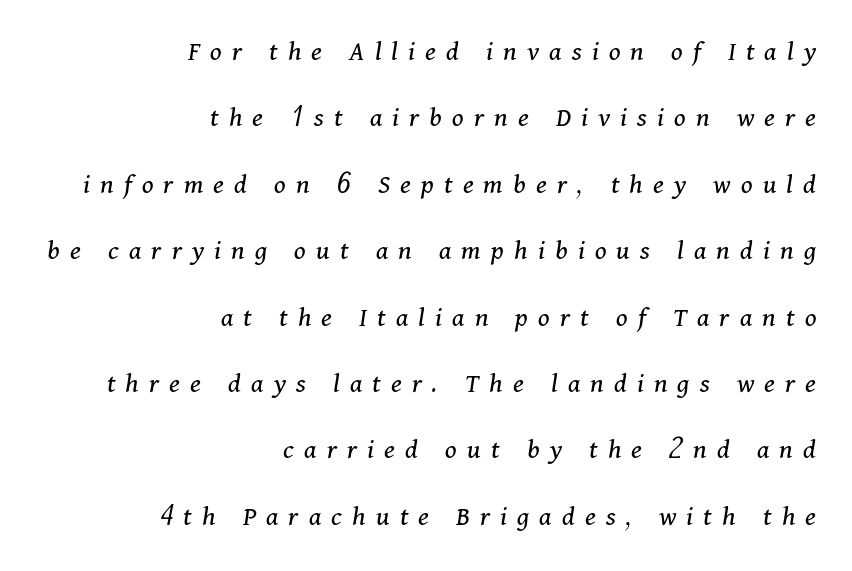
Q: Is the text bold? A: No.
Q: Is the text italic (slanted)? A: Yes, it leans right by about 11 degrees.
Q: Is the typeface a serif or a sans-serif typeface? A: Serif.
Q: Is the text underlined? A: No.
Q: How is the paragraph aligned? A: Right-aligned.
Q: Is the spacing between letters normal or unusually wide? A: Unusually wide.
Q: Is the spacing between lines tight, normal or loose? A: Loose.
Q: Width (condensed, normal, or wide)? A: Normal.
Q: Stroke contrast? A: Medium.
Q: x-height? A: Medium.
Q: Monospaced? A: No.
